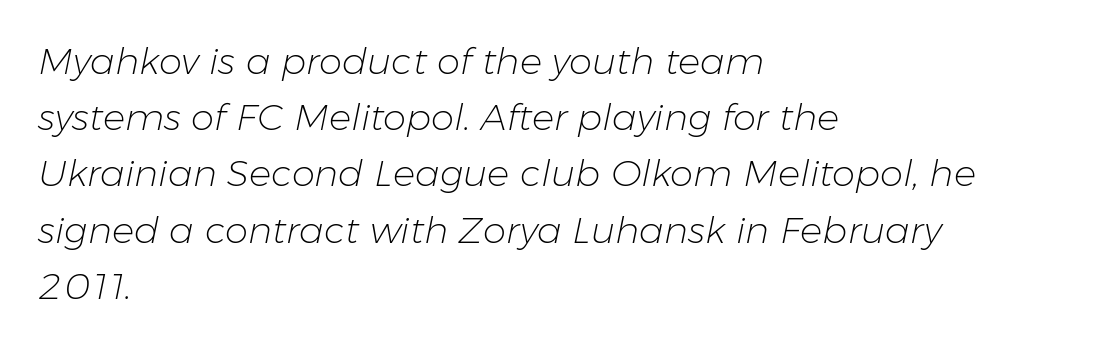
Think of a printed novel: that variable character pitch is what you see here. Line starts are locked; line ends wander. Tracking here is standard; glyphs follow each other at the usual distance. The letters are slanted; this is an italic face. The area under the type is left untouched. Does the leading feel generous? No, just average.
